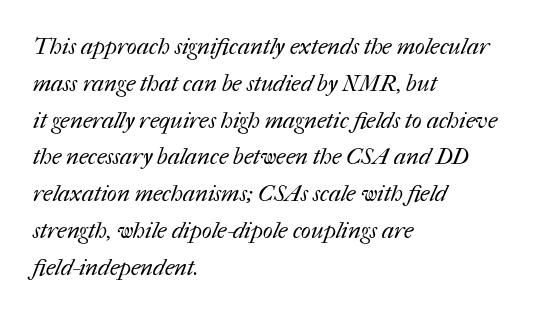
Default kerning and tracking; the words read as compact shapes. A typesetter would call this leading conventional body-copy spacing. Weight: in the light-to-regular range. Horizontally, the lines are justified to the leading edge only. The passage shown is not underscored anywhere.
